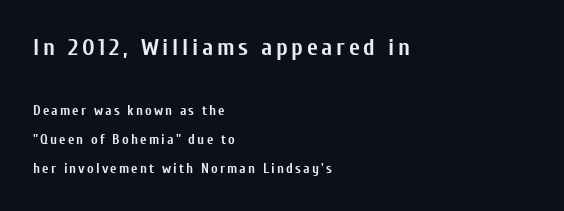
{"italic": "no", "bold": "yes", "underline": "no", "align": "left", "line_spacing": "loose", "line_spacing_ratio": 2.08, "larger_block": "first", "size_ratio": 1.71, "glyph_px": 24}
